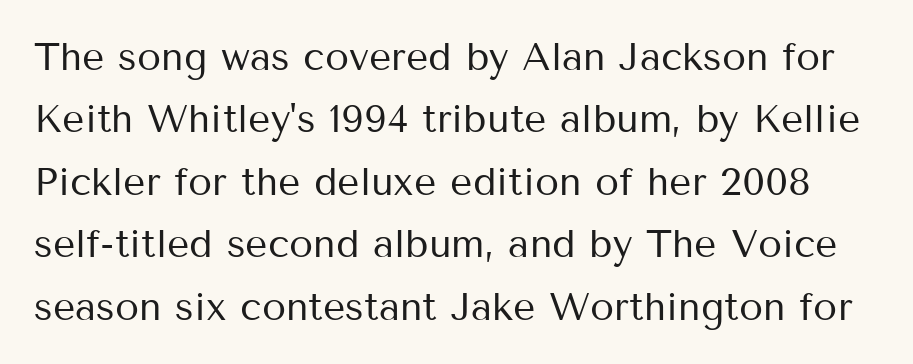
The image shows 39 px regular-weight sans-serif type, upright; set normal line spacing (1.6x), normal letter spacing, not underlined; medium stroke contrast and a medium x-height.
